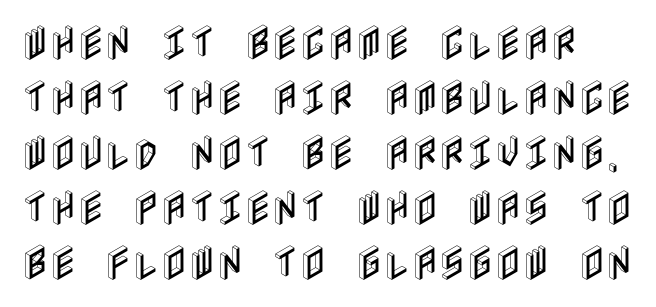
The image shows 38 px condensed type, upright; set normal line spacing (1.45x), normal letter spacing, not underlined; a large x-height.
